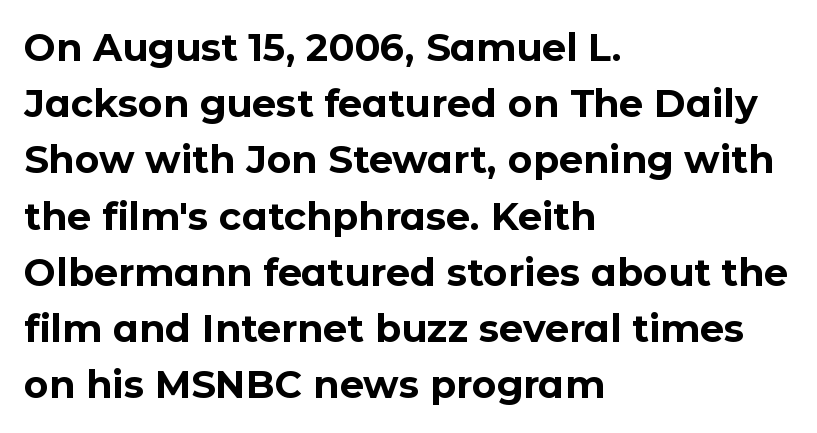
Q: Is the text bold? A: Yes.
Q: Is the text italic (slanted)? A: No, it is upright.
Q: Is the typeface a serif or a sans-serif typeface? A: Sans-serif.
Q: Is the text underlined? A: No.
Q: How is the paragraph aligned? A: Left-aligned.
Q: Is the spacing between letters normal or unusually wide? A: Normal.
Q: Is the spacing between lines tight, normal or loose? A: Normal.
Q: Width (condensed, normal, or wide)? A: Normal.
Q: Stroke contrast? A: Low.
Q: x-height? A: Medium.
Q: Monospaced? A: No.
